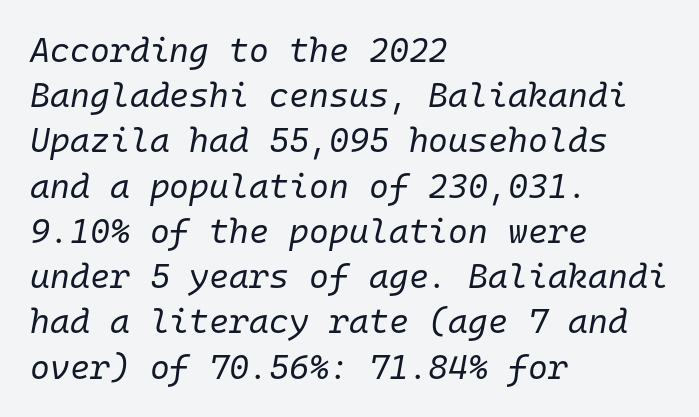
{"italic": "yes", "lean": "right", "slant_degrees": 10, "bold": "no", "weight": "regular", "width": "normal", "stroke_contrast": "low", "x_height": "medium", "monospaced": "yes", "underline": "no", "align": "left", "line_spacing": "normal", "line_spacing_ratio": 1.33, "letter_spacing": "normal", "letter_spacing_em": 0.0, "glyph_px": 34}
